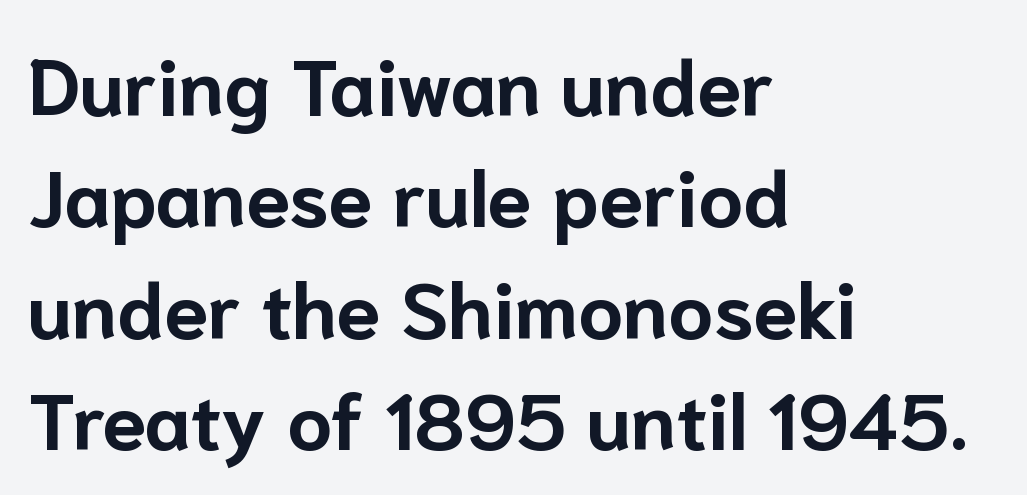
{"serif": "no", "italic": "no", "bold": "yes", "weight": "bold", "width": "normal", "stroke_contrast": "low", "x_height": "medium", "monospaced": "no", "underline": "no", "align": "left", "line_spacing": "normal", "line_spacing_ratio": 1.41, "letter_spacing": "normal", "letter_spacing_em": 0.0, "glyph_px": 79}
